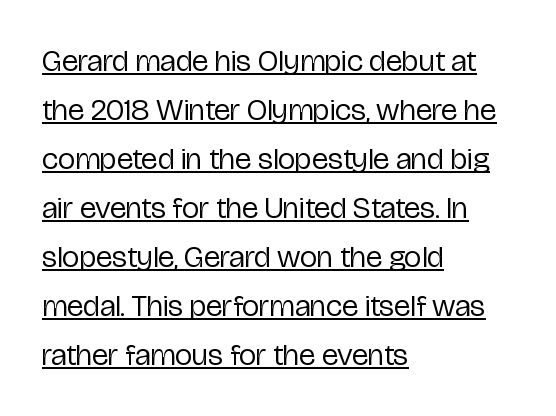
Is this a sans? Yes — the strokes have no serifs. Caption: standard tracking, unaltered. The passage shown is not bold in any degree. Beneath each row of characters lies a ruled line. Leftover space on each line is placed entirely after the last word. The face used here is proportionally spaced, like ordinary book or web type.
